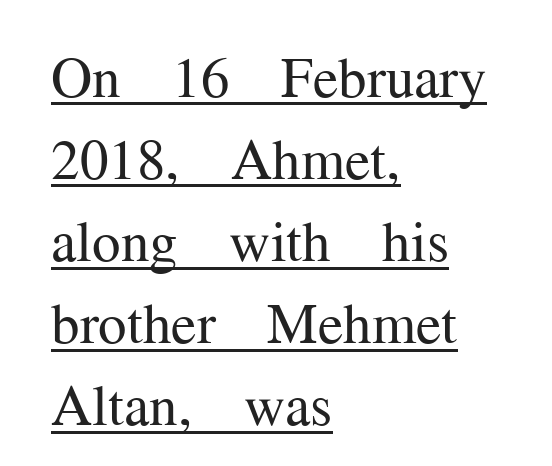
{"serif": "yes", "italic": "no", "bold": "no", "weight": "regular", "width": "normal", "stroke_contrast": "medium", "x_height": "medium", "monospaced": "no", "underline": "yes", "align": "left", "line_spacing": "normal", "line_spacing_ratio": 1.44, "letter_spacing": "normal", "letter_spacing_em": 0.0, "glyph_px": 57}
